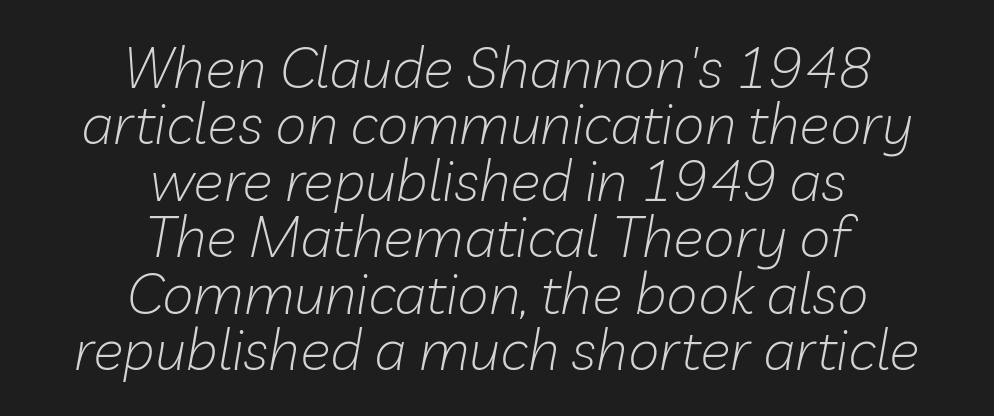
{"italic": "yes", "lean": "right", "slant_degrees": 10, "bold": "no", "weight": "light", "width": "normal", "stroke_contrast": "low", "x_height": "medium", "monospaced": "no", "underline": "no", "align": "center", "line_spacing": "tight", "line_spacing_ratio": 0.99, "letter_spacing": "normal", "letter_spacing_em": 0.0, "glyph_px": 57}
